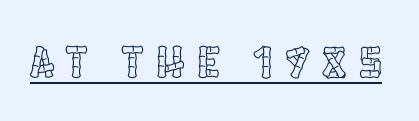
It's the straight-up-and-down kind of type. This sample carries an underscore along the baseline area. Varying glyph widths throughout — classic text-font behaviour. In terms of letterspacing, this is a distinctly airy, spread setting.
